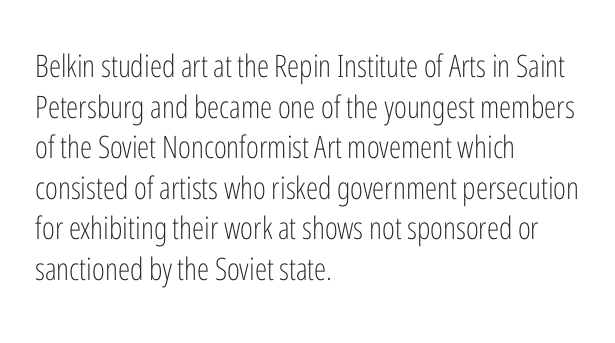
The image shows 31 px light, condensed sans-serif type, upright; set left-aligned, normal line spacing (1.31x), normal letter spacing, not underlined; low stroke contrast and a medium x-height.
